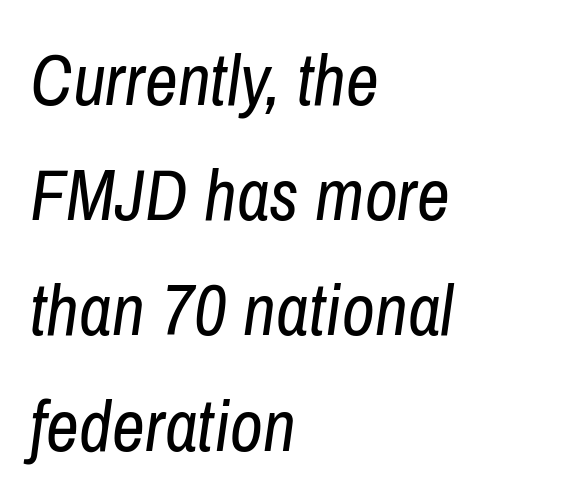
The image shows 72 px regular-weight, condensed type, italic (leaning right); set left-aligned, normal line spacing (1.6x), normal letter spacing, not underlined; low stroke contrast and a medium x-height.
